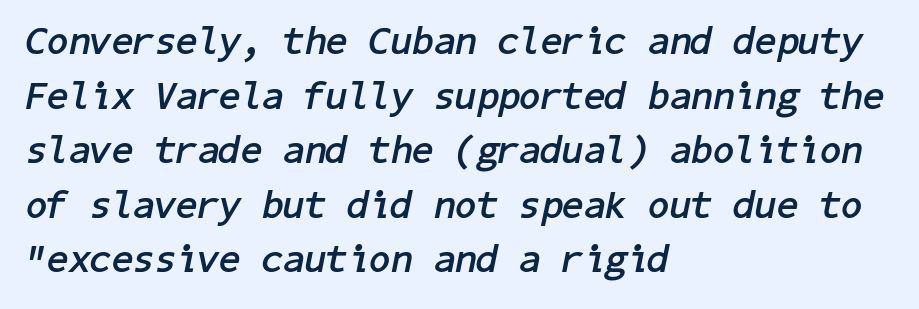
Q: Is the text bold? A: Yes.
Q: Is the text italic (slanted)? A: Yes, it leans right by about 11 degrees.
Q: Is the text underlined? A: No.
Q: How is the paragraph aligned? A: Left-aligned.
Q: Is the spacing between letters normal or unusually wide? A: Normal.
Q: Is the spacing between lines tight, normal or loose? A: Normal.
Q: Width (condensed, normal, or wide)? A: Normal.
Q: Stroke contrast? A: Low.
Q: x-height? A: Medium.
